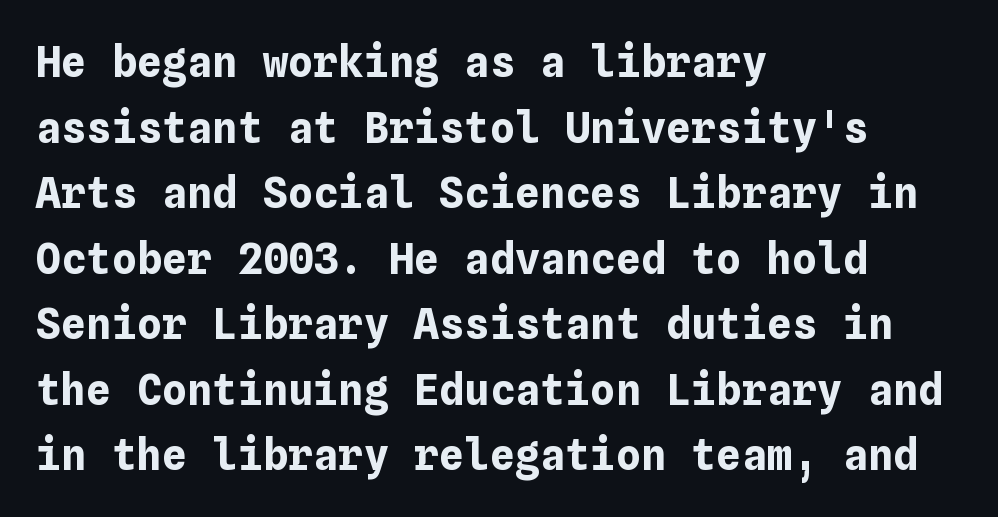
The image shows 42 px bold type, upright; set left-aligned, normal line spacing (1.56x), normal letter spacing, not underlined; low stroke contrast and a medium x-height.
